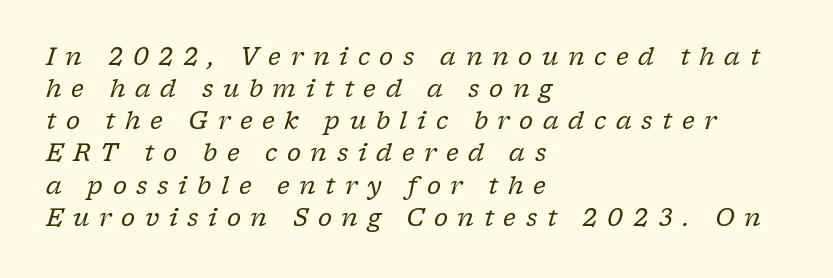
{"italic": "yes", "lean": "right", "slant_degrees": 17, "bold": "no", "underline": "no", "align": "left", "line_spacing": "normal", "line_spacing_ratio": 1.34, "letter_spacing": "wide", "letter_spacing_em": 0.4, "glyph_px": 24}
